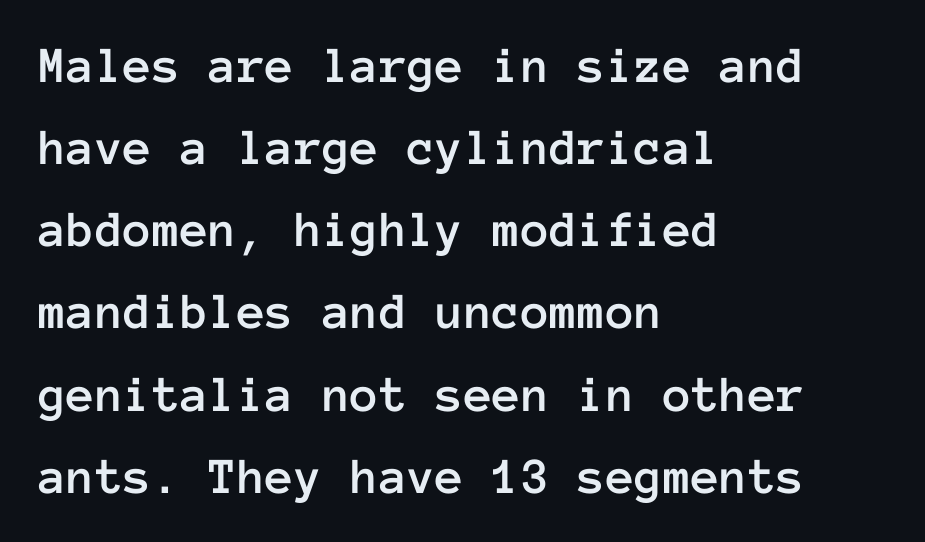
The image shows 52 px text type, upright, monospaced; set left-aligned, normal line spacing (1.58x), normal letter spacing, not underlined; low stroke contrast and a medium x-height.
